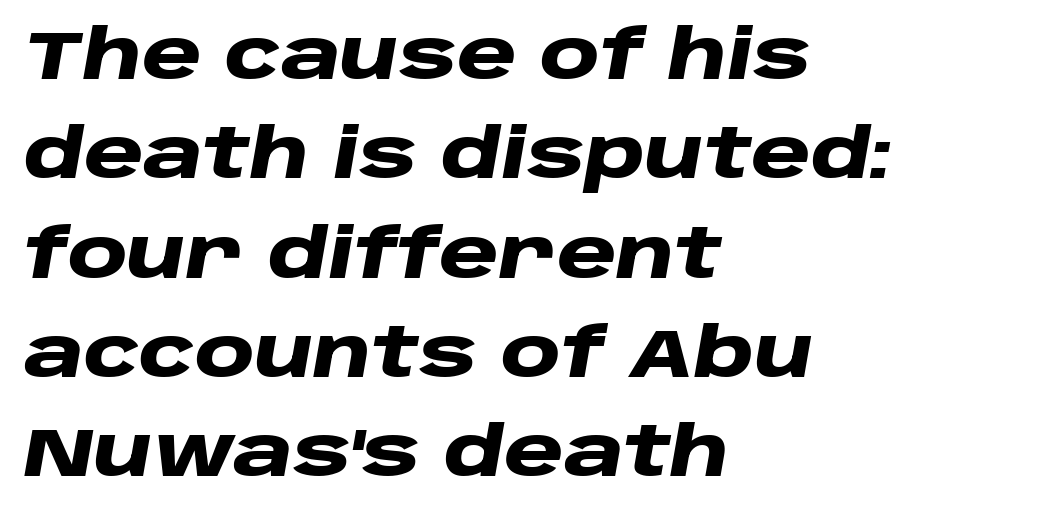
{"italic": "yes", "lean": "right", "slant_degrees": 10, "bold": "yes", "weight": "heavy", "width": "wide", "stroke_contrast": "low", "x_height": "large", "monospaced": "no", "underline": "no", "align": "left", "line_spacing": "normal", "line_spacing_ratio": 1.46, "letter_spacing": "normal", "letter_spacing_em": 0.0, "glyph_px": 68}
